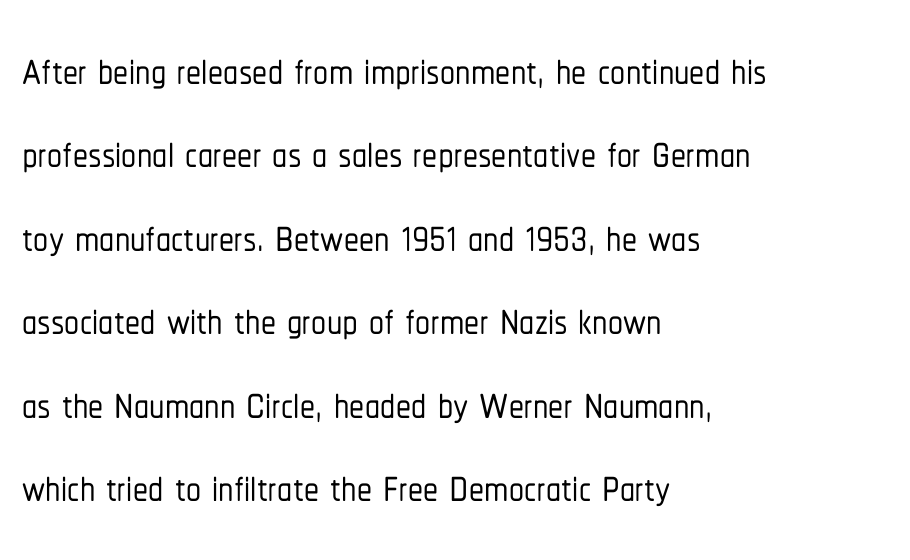
If you drew a ruler down the left edge, every line would touch it. The type sits square on the baseline with zero lean. Here the glyphs are tracked normally, forming tight word shapes. Proportional: the letters do not fall into vertical columns. Only glyphs here, with clear space below each row.
